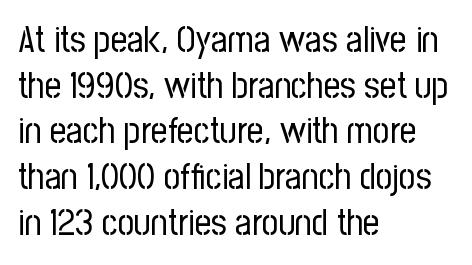
Summary of vertical rhythm: regular, with standard interline spacing. You can tell from the bare stems that sans-serif type was used. The foot of each line stays bare and open. The passage is arranged the way most books set body copy — flush left.
